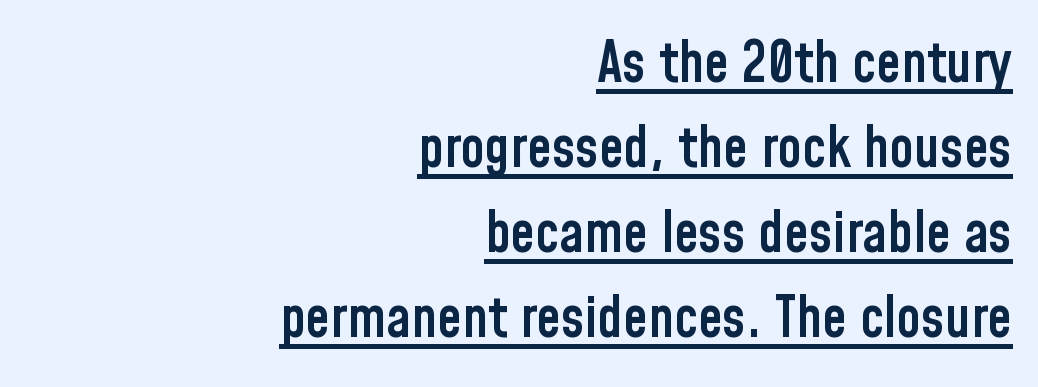
Q: Is the text bold? A: Semi-bold.
Q: Is the text italic (slanted)? A: No, it is upright.
Q: Is the typeface a serif or a sans-serif typeface? A: Sans-serif.
Q: Is the text underlined? A: Yes.
Q: How is the paragraph aligned? A: Right-aligned.
Q: Is the spacing between letters normal or unusually wide? A: Normal.
Q: Is the spacing between lines tight, normal or loose? A: Normal.
Q: Width (condensed, normal, or wide)? A: Condensed.
Q: Stroke contrast? A: Low.
Q: x-height? A: Medium.
Q: Monospaced? A: No.
